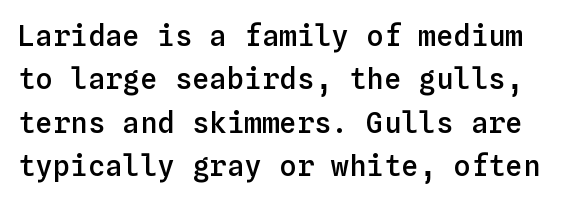
{"italic": "no", "bold": "semi", "weight": "semibold", "width": "normal", "stroke_contrast": "low", "x_height": "medium", "monospaced": "yes", "underline": "no", "line_spacing": "normal", "line_spacing_ratio": 1.5, "letter_spacing": "normal", "letter_spacing_em": 0.0, "glyph_px": 29}
